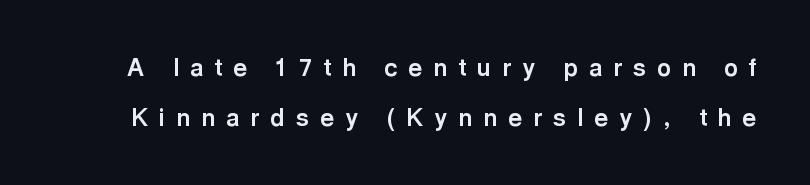
No word sits above an underline. Nope, not italic — everything's standing straight. Letter spacing: wide. How heavy is the stroke? Heavy — this is a bold. Does the leading feel generous? Absolutely, it's lavish.
